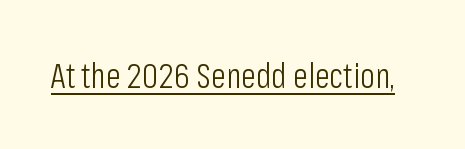
The image shows 34 px light, condensed sans-serif type, upright; set normal letter spacing, underlined; low stroke contrast and a medium x-height.
